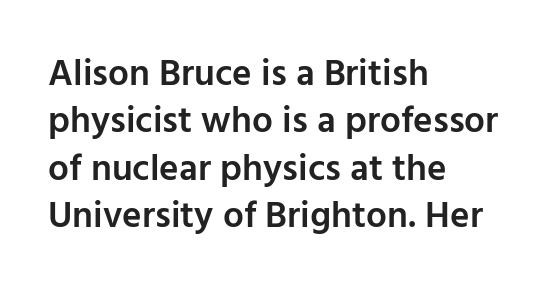
{"serif": "no", "italic": "no", "bold": "semi", "weight": "semibold", "width": "normal", "stroke_contrast": "low", "x_height": "medium", "monospaced": "no", "underline": "no", "align": "left", "line_spacing": "normal", "line_spacing_ratio": 1.28, "letter_spacing": "normal", "letter_spacing_em": 0.0, "glyph_px": 37}
